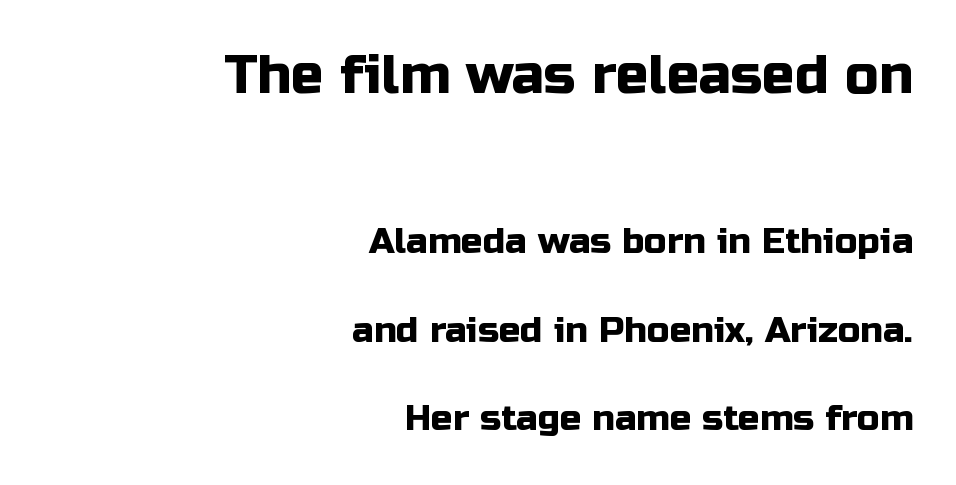
The image shows 54 px sans-serif type, upright; set right-aligned, loose line spacing (2.46x), normal letter spacing, not underlined; the first (top) block is 1.5x larger; low stroke contrast and a medium x-height.
